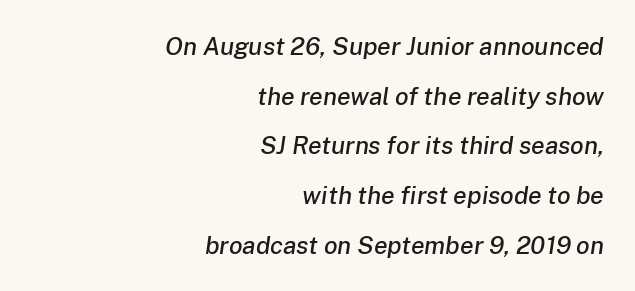
The image shows 25 px text type, italic (leaning right); set right-aligned, loose line spacing (1.99x), normal letter spacing, not underlined.
